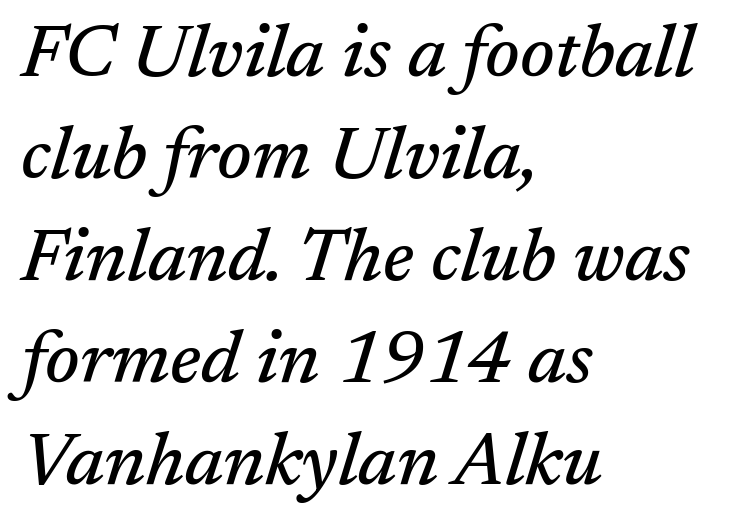
{"serif": "yes", "italic": "yes", "lean": "right", "slant_degrees": 17, "width": "normal", "stroke_contrast": "medium", "x_height": "medium", "monospaced": "no", "underline": "no", "align": "left", "line_spacing": "normal", "line_spacing_ratio": 1.38, "letter_spacing": "normal", "letter_spacing_em": 0.0, "glyph_px": 74}
